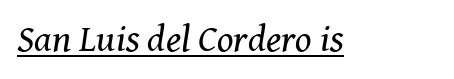
The image shows 38 px regular-weight serif type, italic (leaning right); set normal letter spacing, underlined; medium stroke contrast and a medium x-height.
